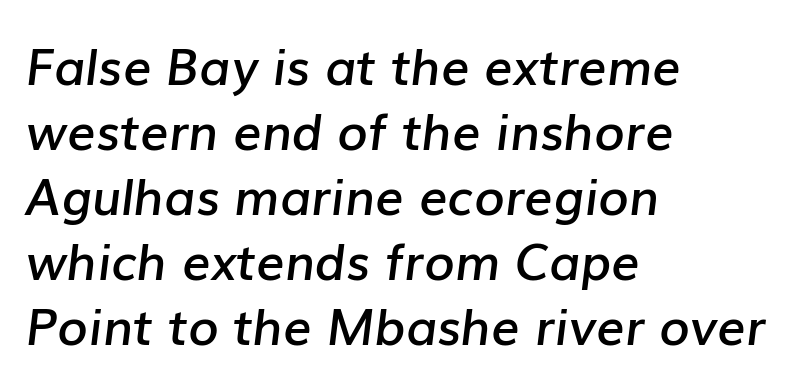
The image shows 50 px semibold type, italic (leaning right); set left-aligned, normal line spacing (1.3x), normal letter spacing, not underlined; low stroke contrast and a medium x-height.
